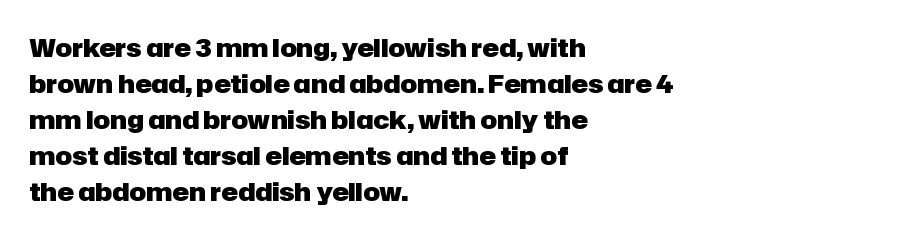
The image shows 25 px bold type, upright; set left-aligned, normal line spacing (1.44x), normal letter spacing, not underlined.
